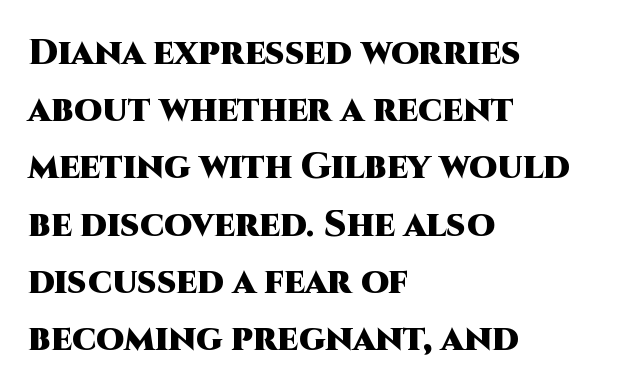
The image shows 36 px heavy sans-serif type, upright; set left-aligned, normal line spacing (1.59x), normal letter spacing, not underlined; high stroke contrast and a large x-height.
